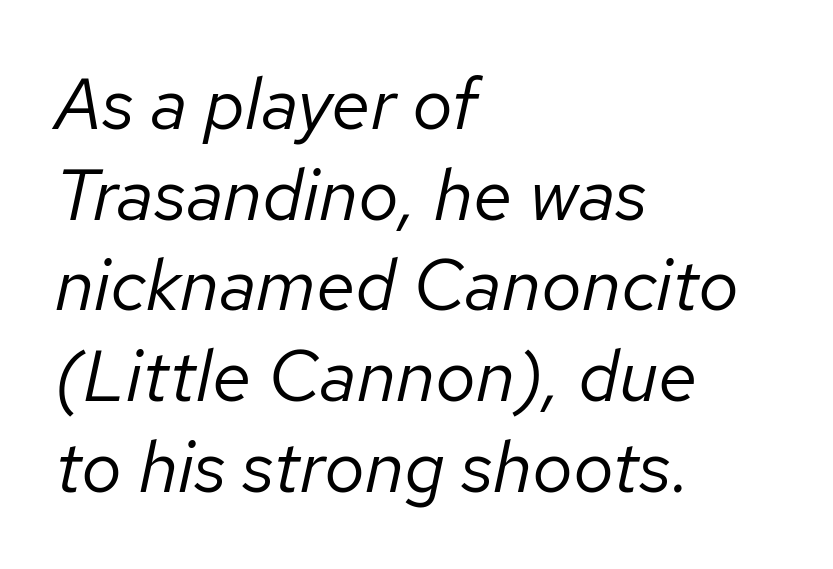
The rendering uses natural spacing where letterforms have individual widths. Words appear dense and cohesive because spacing is normal. Honestly, there is no underline to notice here at all. Does the copy run flush right? No — it runs flush left. This reads as an unemphasized weight, regular at the heaviest. The line-height multiplier appears to be the usual default.
